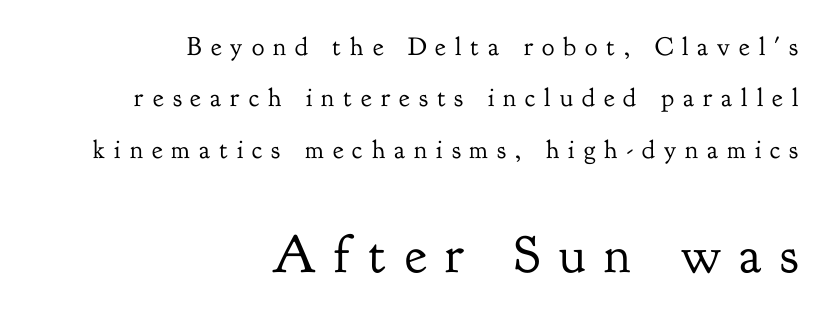
Q: Is the text bold? A: No.
Q: Is the text italic (slanted)? A: No, it is upright.
Q: Is the typeface a serif or a sans-serif typeface? A: Serif.
Q: Is the text underlined? A: No.
Q: How is the paragraph aligned? A: Right-aligned.
Q: Is the spacing between letters normal or unusually wide? A: Unusually wide.
Q: Is the spacing between lines tight, normal or loose? A: Loose.
Q: Which block of text is set in a larger size, the first (top) or the second (bottom)? A: The second (bottom) one.
Q: Width (condensed, normal, or wide)? A: Normal.
Q: Stroke contrast? A: Low.
Q: x-height? A: Small.
Q: Monospaced? A: No.
